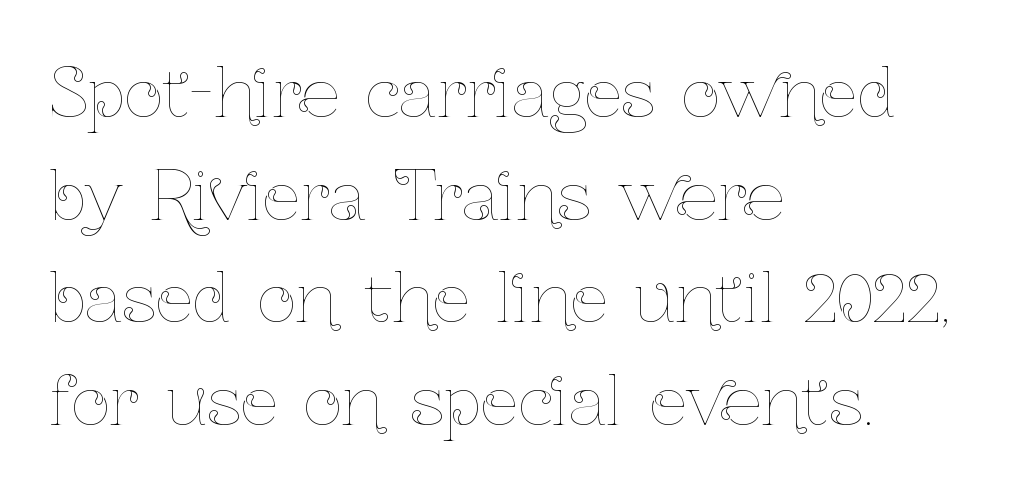
Q: Is the text bold? A: No.
Q: Is the text italic (slanted)? A: No, it is upright.
Q: Is the text underlined? A: No.
Q: How is the paragraph aligned? A: Left-aligned.
Q: Is the spacing between letters normal or unusually wide? A: Normal.
Q: Is the spacing between lines tight, normal or loose? A: Normal.
Q: Width (condensed, normal, or wide)? A: Condensed.
Q: Stroke contrast? A: Low.
Q: x-height? A: Medium.
Q: Monospaced? A: No.
